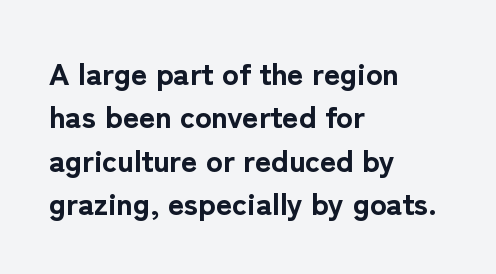
Underlining? Definitely not there. Short and long lines alike share a common starting point at left. Compared with typical paragraphs, the rows here are spaced about the same. This rendering leaves character spacing at its baseline value. Italic: no, the glyphs are upright roman.
